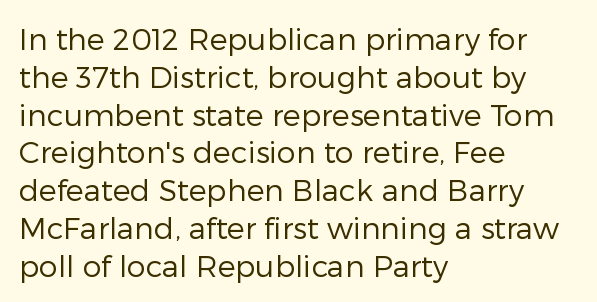
Q: Is the text bold? A: No.
Q: Is the text italic (slanted)? A: No, it is upright.
Q: Is the typeface a serif or a sans-serif typeface? A: Sans-serif.
Q: Is the text underlined? A: No.
Q: How is the paragraph aligned? A: Left-aligned.
Q: Is the spacing between letters normal or unusually wide? A: Normal.
Q: Is the spacing between lines tight, normal or loose? A: Normal.
Q: Width (condensed, normal, or wide)? A: Normal.
Q: Stroke contrast? A: Low.
Q: x-height? A: Medium.
Q: Monospaced? A: No.
